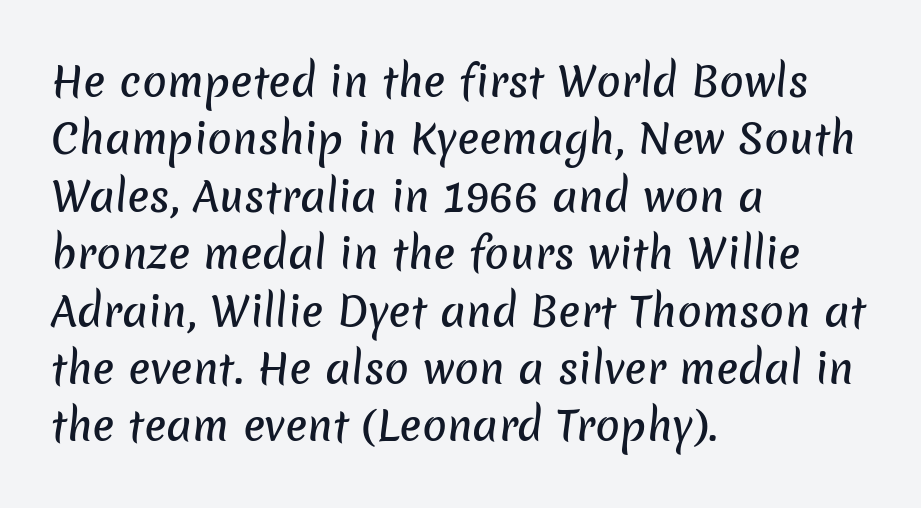
{"serif": "no", "width": "normal", "stroke_contrast": "low", "x_height": "medium", "monospaced": "no", "underline": "no", "align": "left", "line_spacing": "normal", "line_spacing_ratio": 1.4, "letter_spacing": "normal", "letter_spacing_em": 0.0, "glyph_px": 41}
